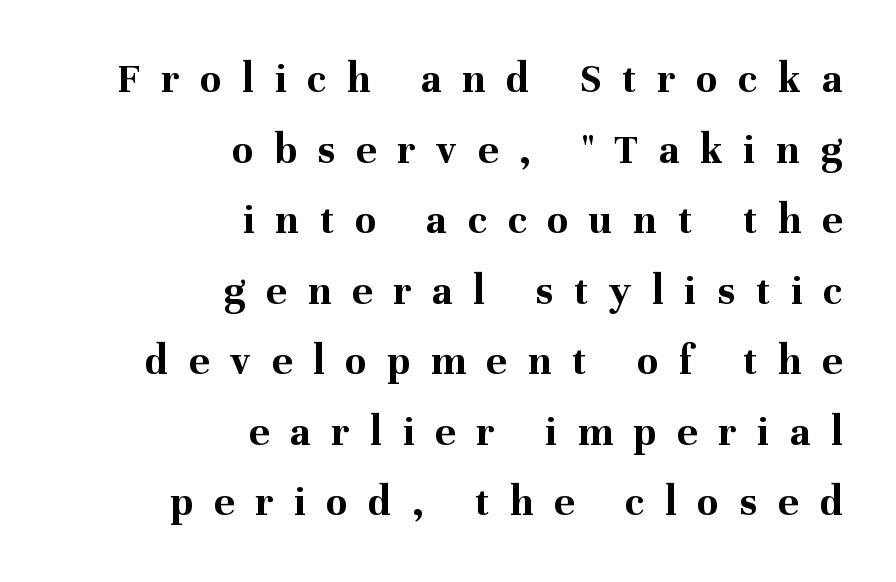
Q: Is the text bold? A: Yes.
Q: Is the text italic (slanted)? A: No, it is upright.
Q: Is the typeface a serif or a sans-serif typeface? A: Serif.
Q: Is the text underlined? A: No.
Q: How is the paragraph aligned? A: Right-aligned.
Q: Is the spacing between letters normal or unusually wide? A: Unusually wide.
Q: Is the spacing between lines tight, normal or loose? A: Normal.
Q: Width (condensed, normal, or wide)? A: Normal.
Q: Stroke contrast? A: Medium.
Q: x-height? A: Medium.
Q: Monospaced? A: No.
